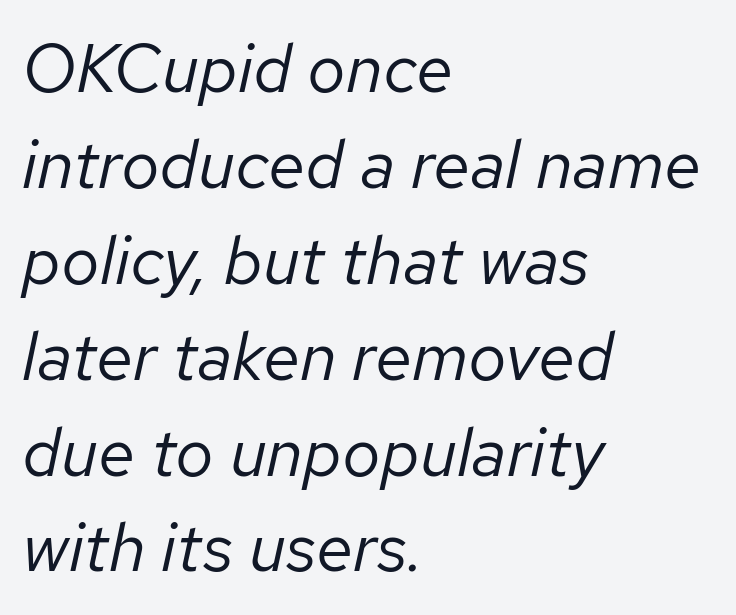
Only glyphs here, with clear space below each row. Unbolded letterforms with no extra heft. Do the characters align in a grid? No, the font is proportional. Whoever set this chose a conventional vertical rhythm. Emphasis-style slanted type is in use. Leftover space on each line is placed entirely after the last word.
